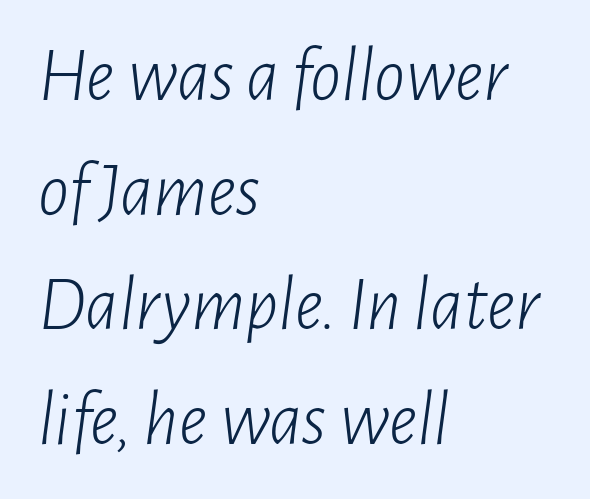
How would I describe the line gaps? Plain and ordinary. The rag falls on the right side of this text block. The specimen omits any rule beneath the text block's lines. Is the type heavy? It reads as light-to-regular instead. The face used here is proportionally spaced, like ordinary book or web type. The glyphs look as if they've been sheared to an angle.
